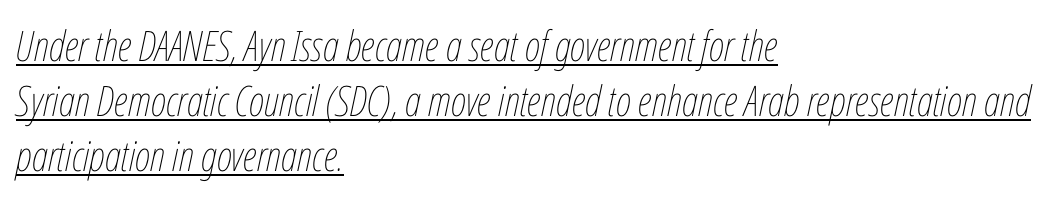
Spacing verdict: proportional, widths tailored to each character. The passage is arranged the way most books set body copy — flush left. Words appear dense and cohesive because spacing is normal. Descenders here cross a horizontal rule under the line. What's the leading like? Ordinary, nothing unusual.
